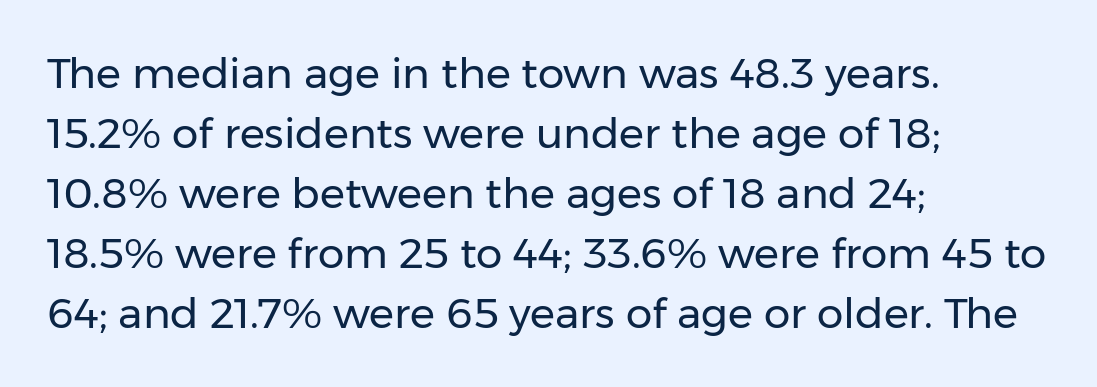
Q: Is the text bold? A: No.
Q: Is the text italic (slanted)? A: No, it is upright.
Q: Is the typeface a serif or a sans-serif typeface? A: Sans-serif.
Q: Is the text underlined? A: No.
Q: How is the paragraph aligned? A: Left-aligned.
Q: Is the spacing between letters normal or unusually wide? A: Normal.
Q: Is the spacing between lines tight, normal or loose? A: Normal.
Q: Width (condensed, normal, or wide)? A: Normal.
Q: Stroke contrast? A: Low.
Q: x-height? A: Medium.
Q: Monospaced? A: No.
